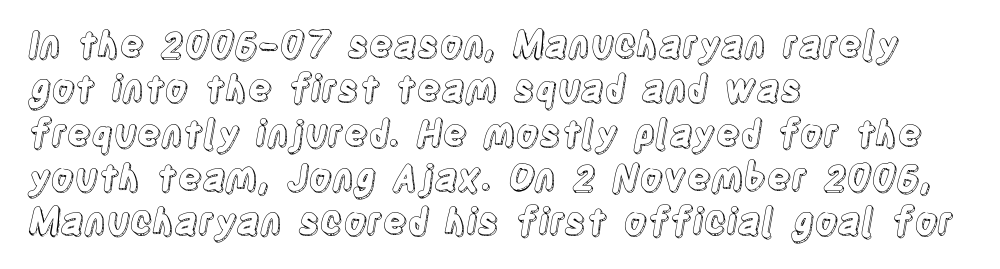
The image shows 36 px condensed type; set left-aligned, line spacing 1.23x, normal letter spacing, not underlined; a large x-height.
